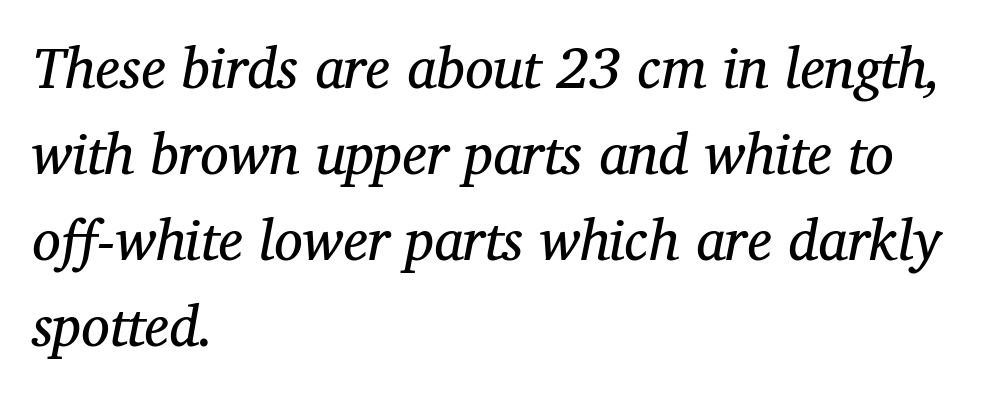
The image shows 57 px regular-weight serif type, italic (leaning right); set left-aligned, normal line spacing (1.51x), normal letter spacing, not underlined; medium stroke contrast and a medium x-height.
